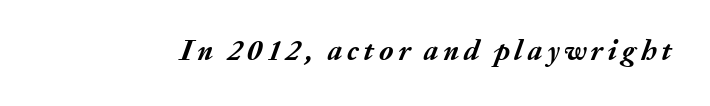
The passage shown is typed in a proportional face where columns would drift. Compared with an ordinary text face, these strokes are far heavier — a full bold. Would a proofreader flag this as italicized? Yes. The passage shown is not underscored anywhere.
